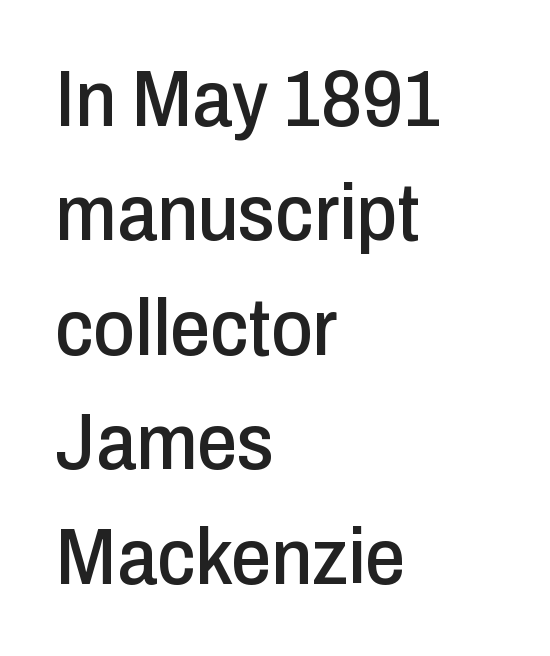
The image shows 80 px condensed sans-serif type, upright; set left-aligned, normal line spacing (1.43x), normal letter spacing, not underlined; low stroke contrast and a medium x-height.
